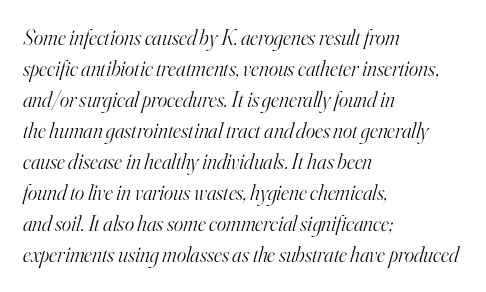
The image shows 22 px text type, italic (leaning right); set left-aligned, normal line spacing (1.41x), normal letter spacing, not underlined.
